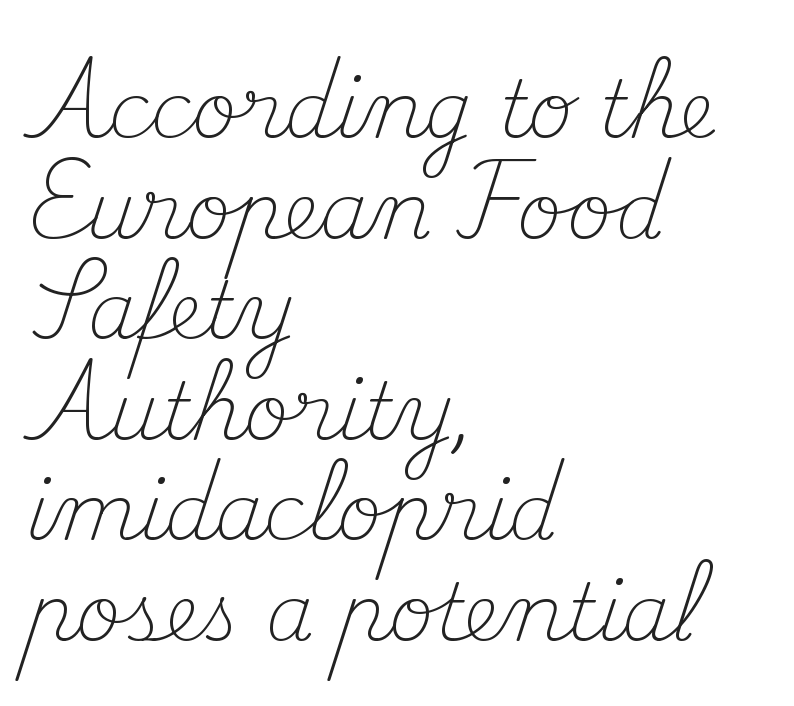
{"serif": "yes", "bold": "no", "weight": "light", "width": "normal", "stroke_contrast": "medium", "x_height": "small", "monospaced": "no", "underline": "no", "align": "left", "line_spacing": "normal", "line_spacing_ratio": 1.29, "letter_spacing": "normal", "letter_spacing_em": 0.0, "glyph_px": 78}
